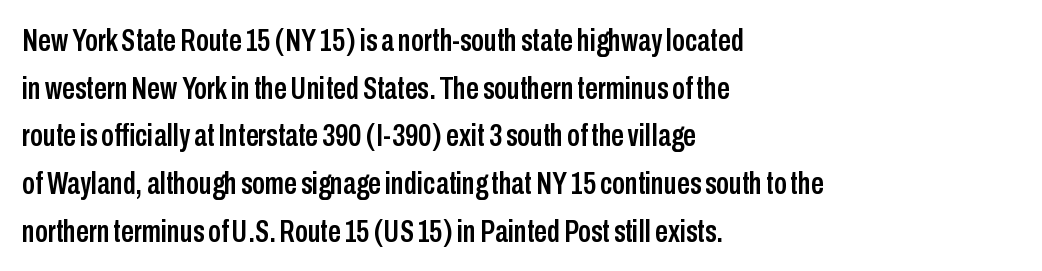
Q: Is the text italic (slanted)? A: No, it is upright.
Q: Is the typeface a serif or a sans-serif typeface? A: Sans-serif.
Q: Is the text underlined? A: No.
Q: How is the paragraph aligned? A: Left-aligned.
Q: Is the spacing between letters normal or unusually wide? A: Normal.
Q: Is the spacing between lines tight, normal or loose? A: Normal.
Q: Width (condensed, normal, or wide)? A: Condensed.
Q: Stroke contrast? A: Low.
Q: x-height? A: Medium.
Q: Monospaced? A: No.
